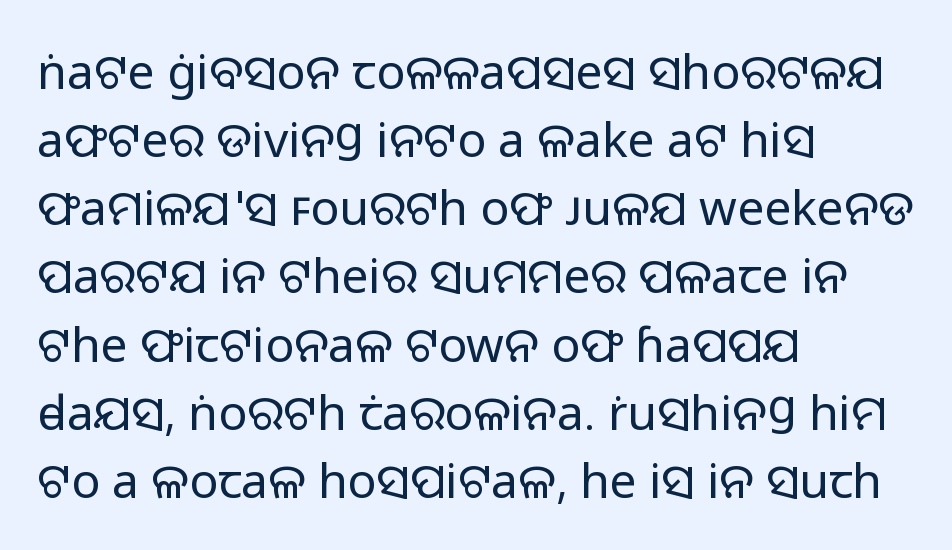
The image shows 48 px regular-weight sans-serif type, upright; set left-aligned, normal line spacing (1.42x), normal letter spacing, not underlined; low stroke contrast and a medium x-height.
